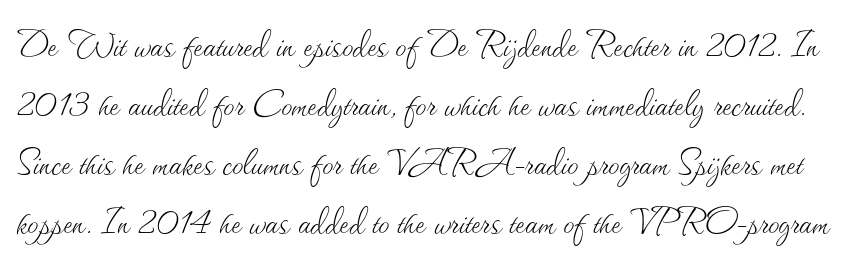
The space between consecutive lines is moderate. Looks like regular typesetting: each glyph gets only the width it needs. Any mark beneath the type? The region is blank. Nobody touched the tracking dial on this one.
